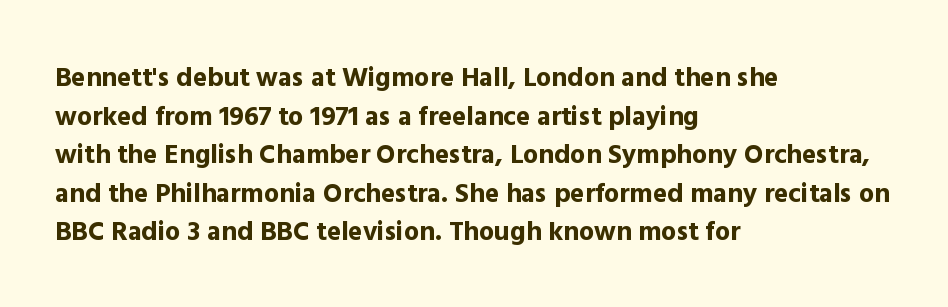
Q: Is the text bold? A: Yes.
Q: Is the text italic (slanted)? A: No, it is upright.
Q: Is the text underlined? A: No.
Q: How is the paragraph aligned? A: Left-aligned.
Q: Is the spacing between letters normal or unusually wide? A: Normal.
Q: Is the spacing between lines tight, normal or loose? A: Normal.
